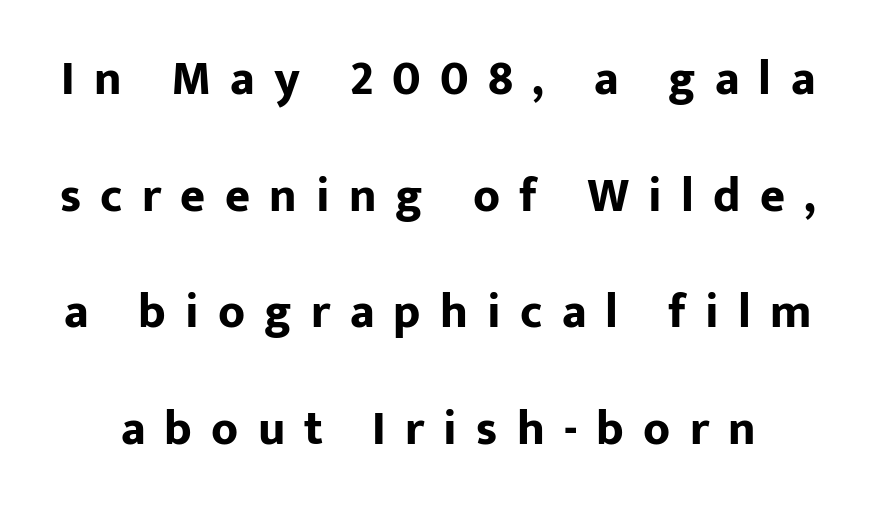
{"serif": "no", "italic": "no", "bold": "yes", "weight": "bold", "width": "normal", "stroke_contrast": "low", "x_height": "medium", "monospaced": "no", "underline": "no", "line_spacing": "loose", "line_spacing_ratio": 2.43, "letter_spacing": "wide", "letter_spacing_em": 0.4, "glyph_px": 48}
